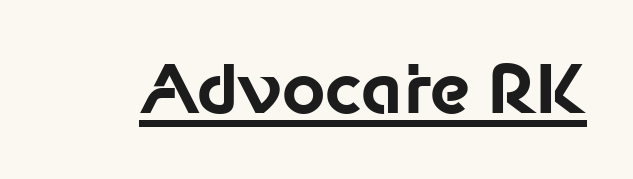
Q: Is the text bold? A: Yes.
Q: Is the text italic (slanted)? A: No, it is upright.
Q: Is the typeface a serif or a sans-serif typeface? A: Sans-serif.
Q: Is the text underlined? A: Yes.
Q: Is the spacing between letters normal or unusually wide? A: Normal.
Q: Width (condensed, normal, or wide)? A: Normal.
Q: Stroke contrast? A: Low.
Q: x-height? A: Medium.
Q: Monospaced? A: No.
